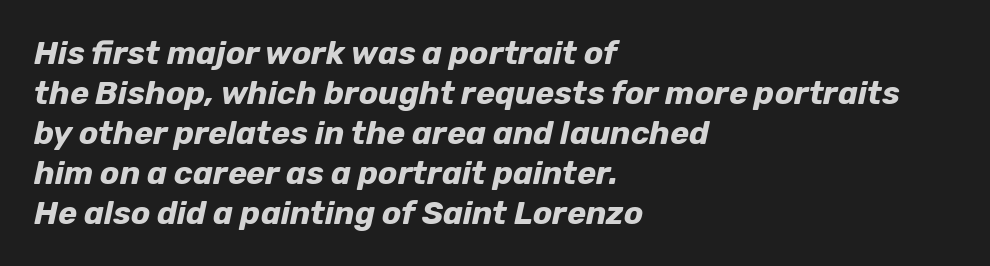
The image shows 32 px bold type, italic (leaning right); set left-aligned, normal line spacing (1.25x), normal letter spacing, not underlined; low stroke contrast and a medium x-height.
